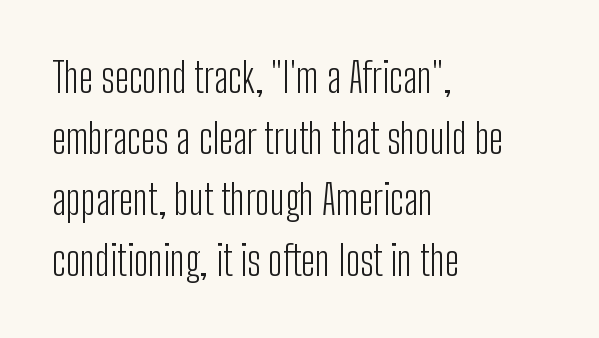
{"serif": "no", "italic": "no", "bold": "no", "weight": "light", "width": "condensed", "stroke_contrast": "low", "x_height": "medium", "monospaced": "no", "underline": "no", "align": "left", "line_spacing": "normal", "line_spacing_ratio": 1.49, "letter_spacing": "normal", "letter_spacing_em": 0.0, "glyph_px": 41}
